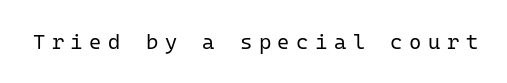
{"italic": "no", "bold": "no", "underline": "no", "letter_spacing": "wide", "letter_spacing_em": 0.31, "glyph_px": 21}
